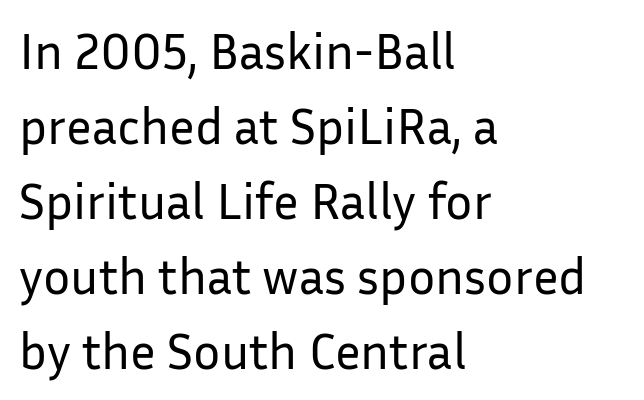
Q: Is the text bold? A: No.
Q: Is the text italic (slanted)? A: No, it is upright.
Q: Is the typeface a serif or a sans-serif typeface? A: Sans-serif.
Q: Is the text underlined? A: No.
Q: How is the paragraph aligned? A: Left-aligned.
Q: Is the spacing between letters normal or unusually wide? A: Normal.
Q: Is the spacing between lines tight, normal or loose? A: Normal.
Q: Width (condensed, normal, or wide)? A: Normal.
Q: Stroke contrast? A: Low.
Q: x-height? A: Medium.
Q: Monospaced? A: No.
